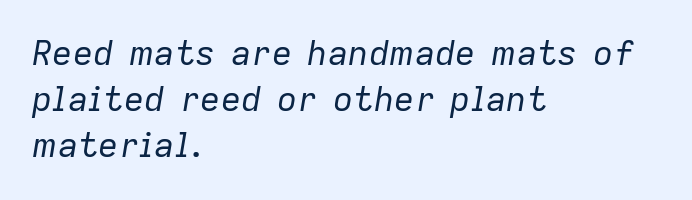
Looking at the ascenders, they clearly lean. The passage shown is typed in a proportional face where columns would drift. The face used here is rendered with its standard letterfit. Counters stay open thanks to moderate or lighter strokes.
